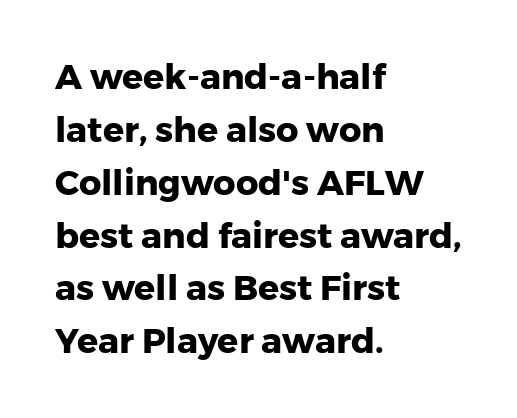
What's the leading like? Ordinary, nothing unusual. Posture: vertical. Only glyphs here, with clear space below each row. Is this a fixed-width face? No — the glyphs have proportional, varying widths. Compared with typical body copy, the letter spacing here is the same.
